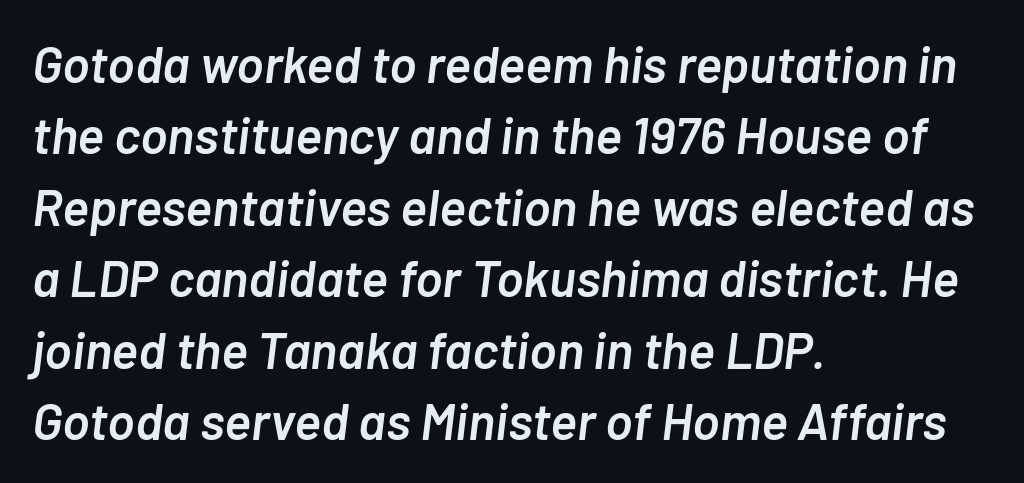
Q: Is the text bold? A: Semi-bold.
Q: Is the text italic (slanted)? A: Yes, it leans right by about 7 degrees.
Q: Is the text underlined? A: No.
Q: How is the paragraph aligned? A: Left-aligned.
Q: Is the spacing between letters normal or unusually wide? A: Normal.
Q: Is the spacing between lines tight, normal or loose? A: Normal.
Q: Width (condensed, normal, or wide)? A: Normal.
Q: Stroke contrast? A: Low.
Q: x-height? A: Medium.
Q: Monospaced? A: No.
